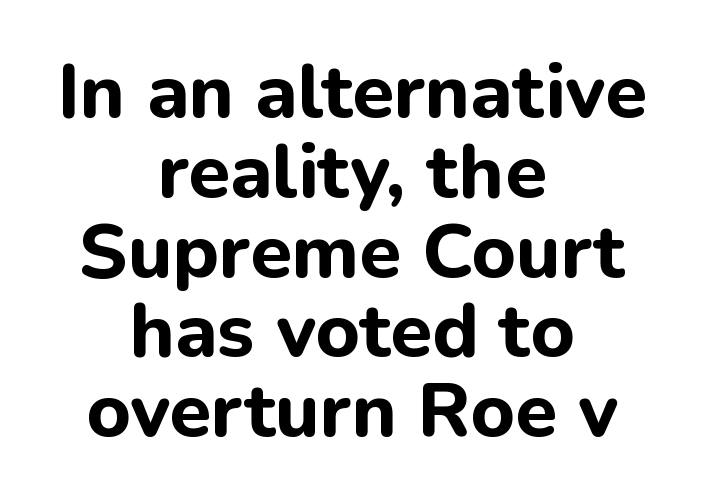
The image shows 76 px bold sans-serif type, upright; set centered, tight line spacing (1.05x), normal letter spacing, not underlined; low stroke contrast and a medium x-height.
